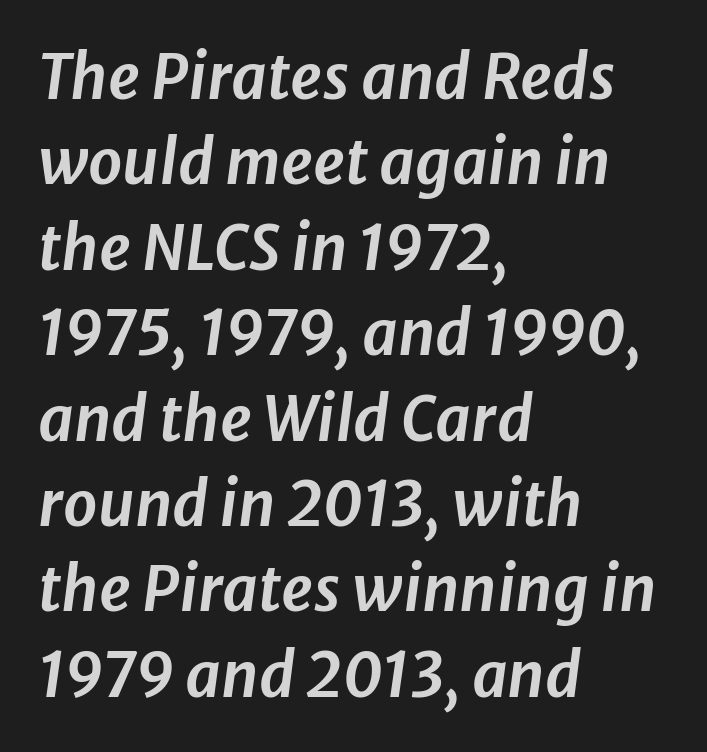
The image shows 61 px text type, italic (leaning right); set left-aligned, normal line spacing (1.4x), normal letter spacing, not underlined; low stroke contrast and a medium x-height.
